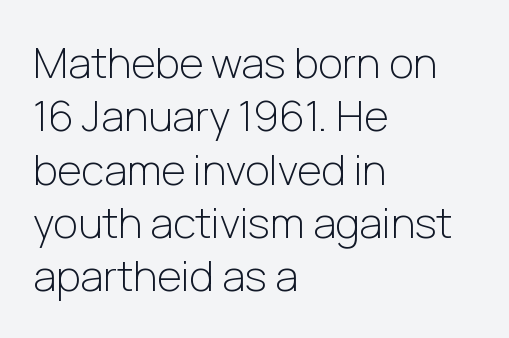
Students, observe: this is what conventionally led text looks like. Is the letter spacing exaggerated? No — it looks like the ordinary default. Classification — sans serif. The rendering uses natural spacing where letterforms have individual widths. Bare-footed words on every line.
